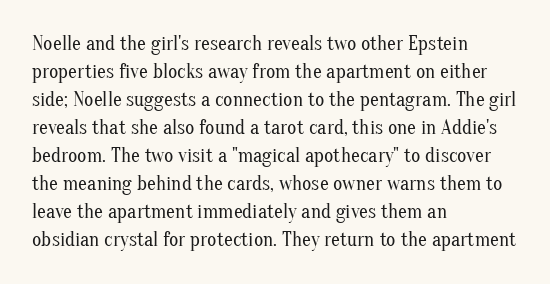
A roman cut, with each character standing at attention. Compared with a centered layout, this one pins lines to the left instead. Evenly set lines give the paragraph a standard silhouette. Heft: none added — not bold. The baseline area is clear.
